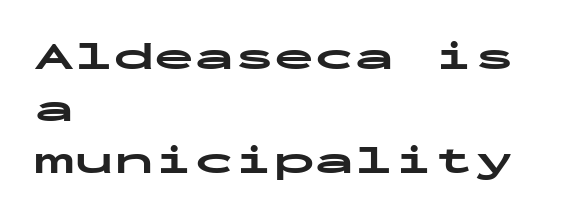
{"serif": "no", "italic": "no", "bold": "yes", "weight": "bold", "width": "wide", "stroke_contrast": "low", "x_height": "medium", "monospaced": "yes", "underline": "no", "align": "left", "line_spacing": "normal", "line_spacing_ratio": 1.3, "letter_spacing": "normal", "letter_spacing_em": 0.0, "glyph_px": 40}
